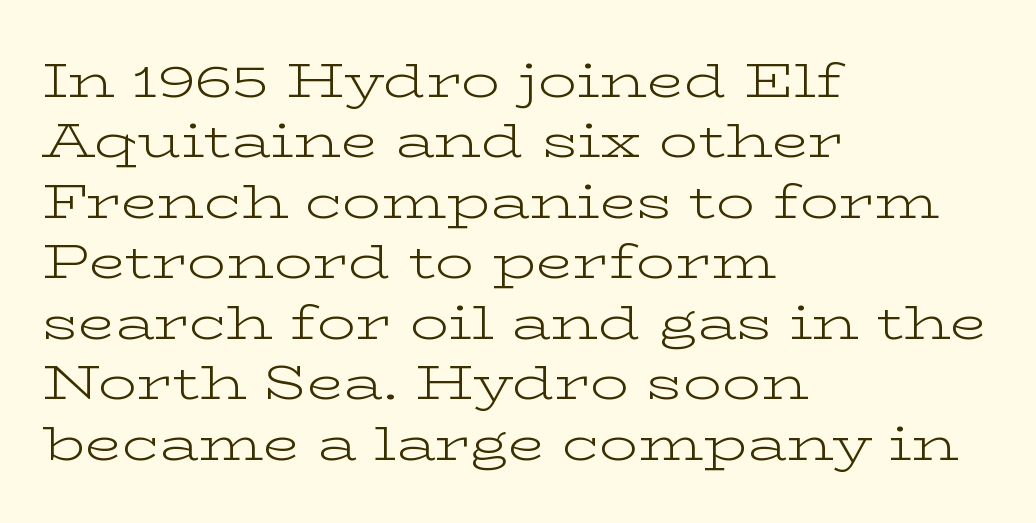
The image shows 48 px light, wide serif type, upright; set left-aligned, normal line spacing (1.26x), normal letter spacing, not underlined; low stroke contrast and a medium x-height.
